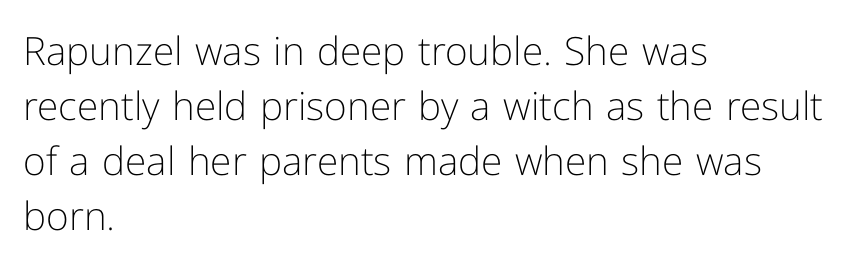
Q: Is the text bold? A: No.
Q: Is the text italic (slanted)? A: No, it is upright.
Q: Is the typeface a serif or a sans-serif typeface? A: Sans-serif.
Q: Is the text underlined? A: No.
Q: How is the paragraph aligned? A: Left-aligned.
Q: Is the spacing between letters normal or unusually wide? A: Normal.
Q: Is the spacing between lines tight, normal or loose? A: Normal.
Q: Width (condensed, normal, or wide)? A: Normal.
Q: Stroke contrast? A: Low.
Q: x-height? A: Medium.
Q: Monospaced? A: No.
